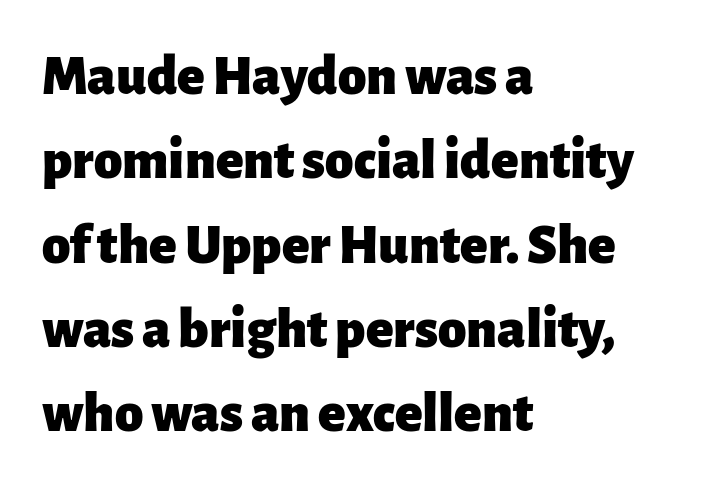
Nobody touched the tracking dial on this one. Glance below the letters and you will spot only blank space. Rendered with straight, roman letterforms. Look at the bottom of the vertical strokes: they stop flat, with no serifs. Note the varied advance widths — an 'i' is clearly narrower than an 'm'.
